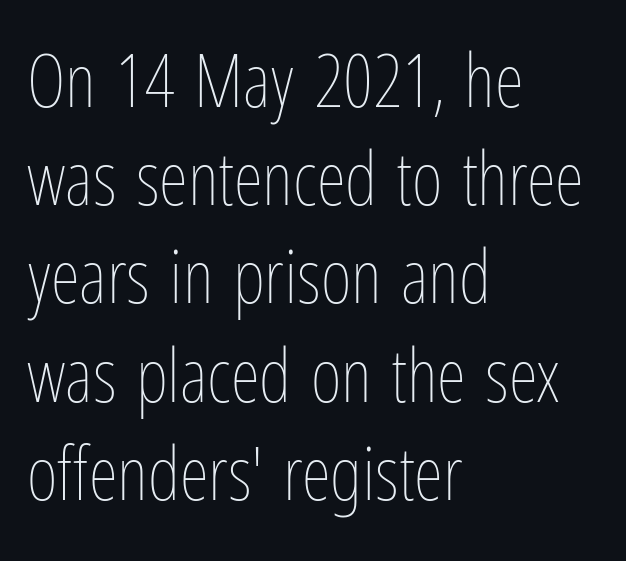
{"italic": "no", "bold": "no", "weight": "thin", "width": "condensed", "stroke_contrast": "low", "x_height": "medium", "monospaced": "no", "underline": "no", "align": "left", "line_spacing": "normal", "line_spacing_ratio": 1.31, "letter_spacing": "normal", "letter_spacing_em": 0.0, "glyph_px": 75}
